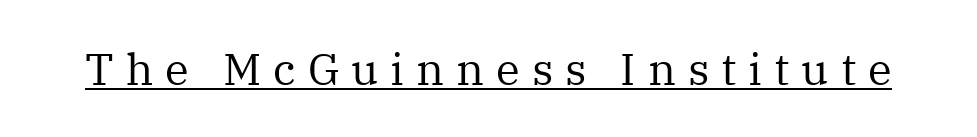
The image shows 44 px regular-weight serif type, upright; set unusually wide letter spacing (+0.27 em), underlined; medium stroke contrast and a medium x-height.
